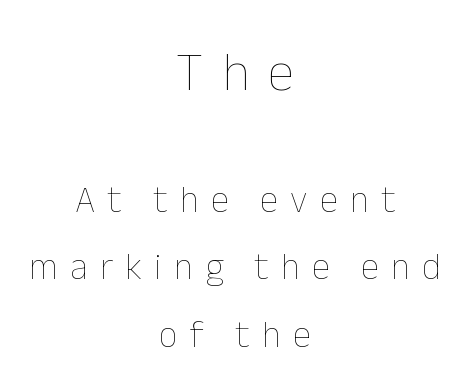
The image shows 55 px thin type, upright; set centered, line spacing 1.82x, unusually wide letter spacing (+0.33 em), not underlined; the first (top) block is 1.49x larger; low stroke contrast and a medium x-height.
